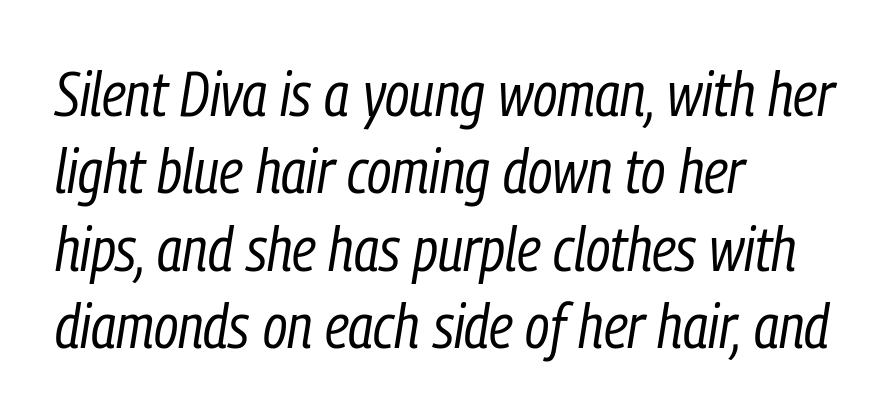
The image shows 62 px regular-weight, condensed type, italic (leaning right); set left-aligned, normal line spacing (1.25x), normal letter spacing, not underlined; low stroke contrast and a medium x-height.
